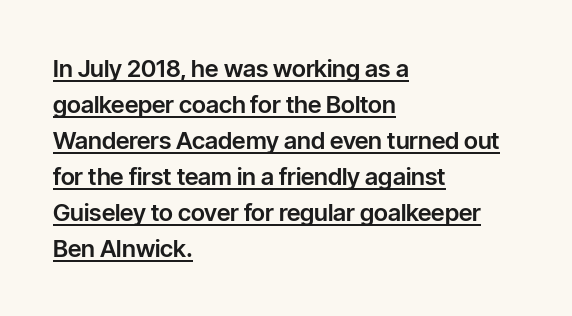
Q: Is the text italic (slanted)? A: No, it is upright.
Q: Is the text underlined? A: Yes.
Q: How is the paragraph aligned? A: Left-aligned.
Q: Is the spacing between letters normal or unusually wide? A: Normal.
Q: Is the spacing between lines tight, normal or loose? A: Normal.
